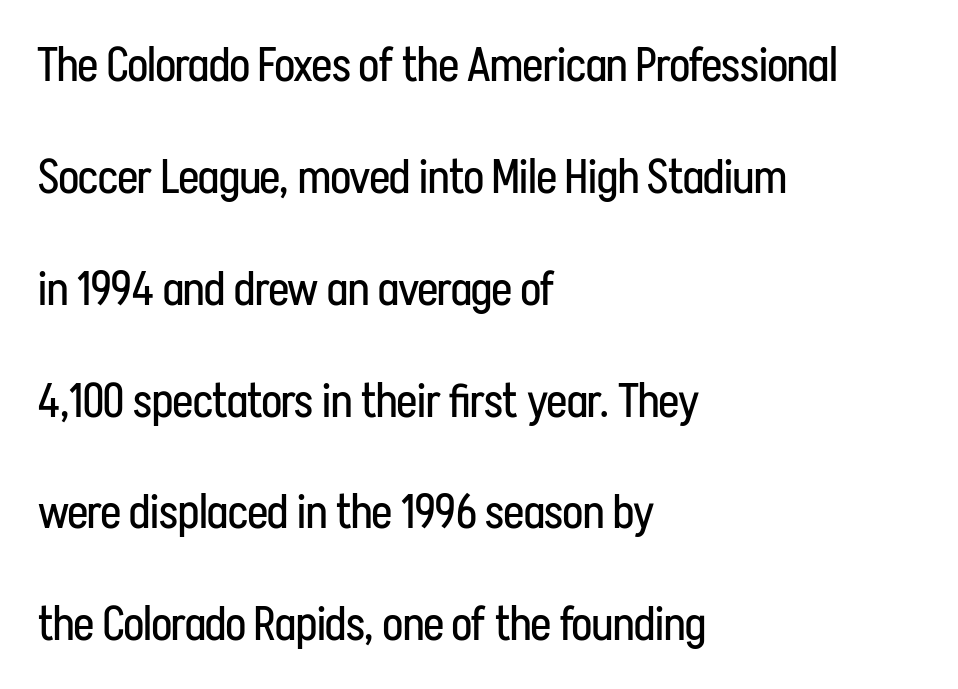
The image shows 47 px regular-weight, condensed sans-serif type, upright; set left-aligned, loose line spacing (2.38x), normal letter spacing, not underlined; low stroke contrast and a medium x-height.
